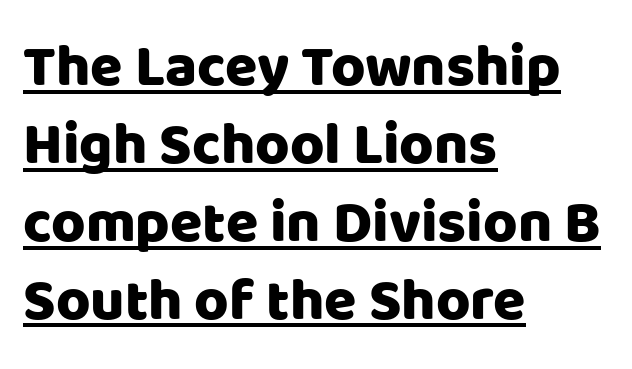
Q: Is the text italic (slanted)? A: No, it is upright.
Q: Is the typeface a serif or a sans-serif typeface? A: Sans-serif.
Q: Is the text underlined? A: Yes.
Q: How is the paragraph aligned? A: Left-aligned.
Q: Is the spacing between letters normal or unusually wide? A: Normal.
Q: Is the spacing between lines tight, normal or loose? A: Normal.
Q: Width (condensed, normal, or wide)? A: Normal.
Q: Stroke contrast? A: Low.
Q: x-height? A: Large.
Q: Monospaced? A: No.
